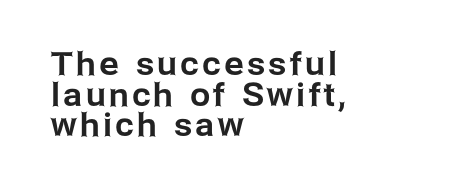
The block of text is dense from top to bottom, with scant space between rows. The area under the type is left untouched. The lines are quadded left. You could not count columns in this text — the font is proportionally spaced.
